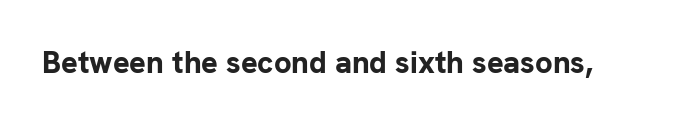
The image shows 31 px bold sans-serif type, upright; set normal letter spacing, not underlined; low stroke contrast and a medium x-height.
